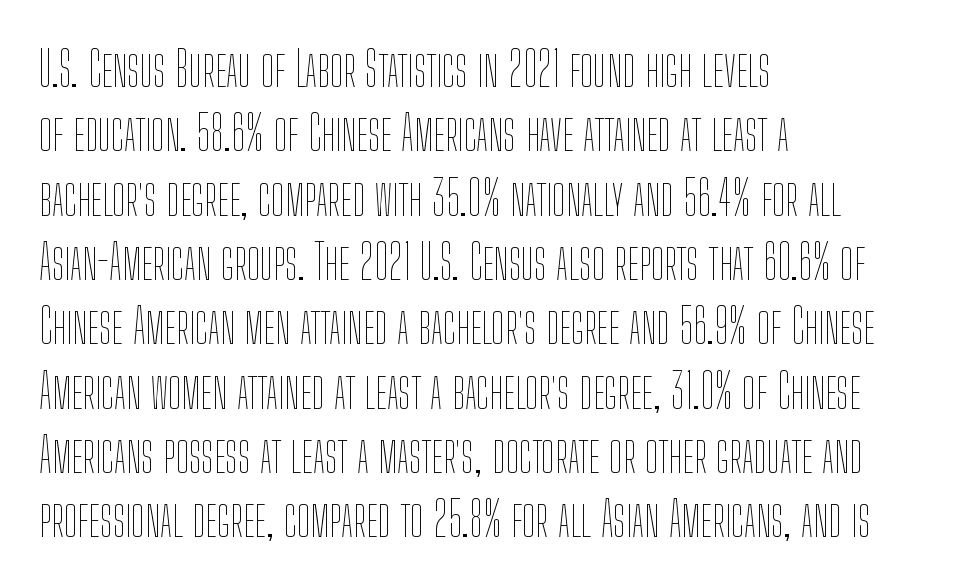
Q: Is the text bold? A: No.
Q: Is the text italic (slanted)? A: No, it is upright.
Q: Is the text underlined? A: No.
Q: How is the paragraph aligned? A: Left-aligned.
Q: Is the spacing between letters normal or unusually wide? A: Normal.
Q: Is the spacing between lines tight, normal or loose? A: Normal.
Q: Width (condensed, normal, or wide)? A: Condensed.
Q: Stroke contrast? A: Low.
Q: x-height? A: Medium.
Q: Monospaced? A: No.
